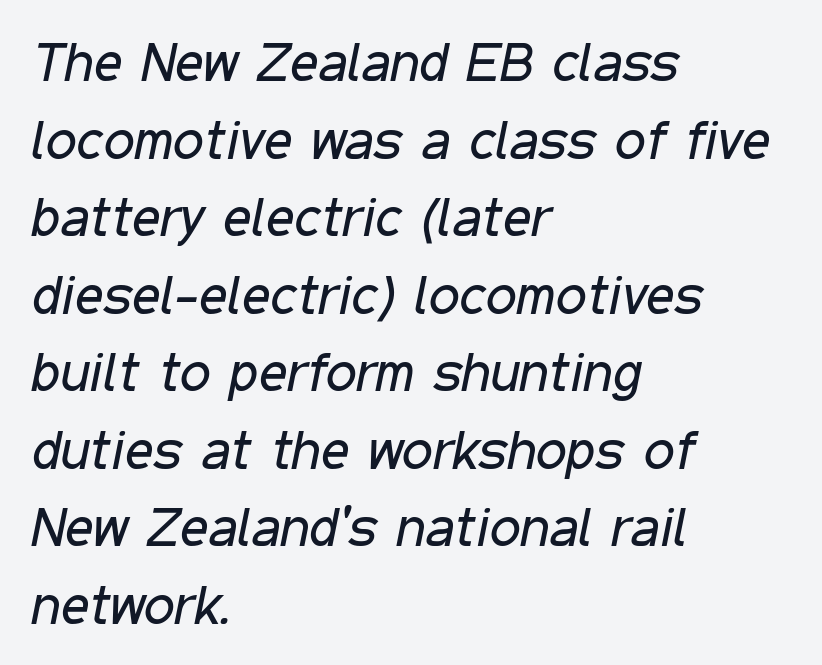
{"italic": "yes", "lean": "right", "slant_degrees": 11, "bold": "no", "weight": "regular", "width": "condensed", "stroke_contrast": "low", "x_height": "medium", "monospaced": "no", "underline": "no", "align": "left", "line_spacing": "normal", "line_spacing_ratio": 1.41, "letter_spacing": "normal", "letter_spacing_em": 0.0, "glyph_px": 55}
